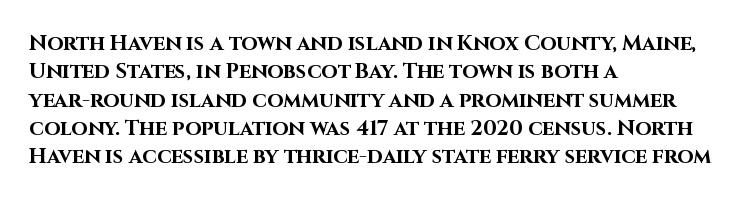
The lines in this sample share a left origin and differ only in where they stop. The block of text has a typical density, with ordinary space between rows. Posture: upright roman. The characters look thick and weighty, a clear bold. Letters rest on an invisible, unmarked baseline. There is no visible air inserted between adjacent glyphs.
